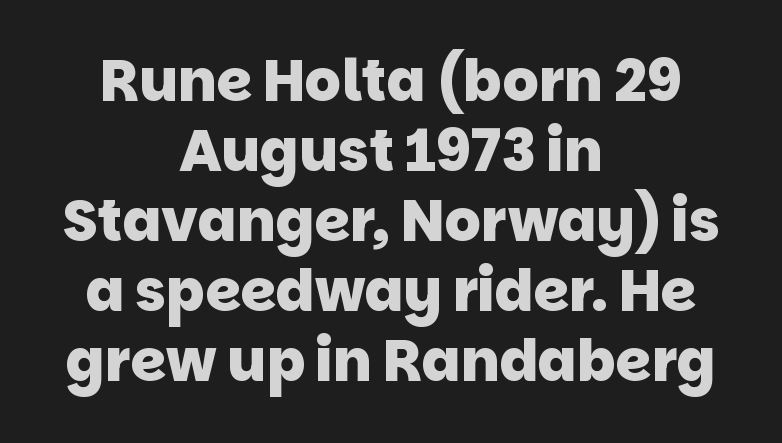
Emphasis by weight is at full strength: bold. The string is rendered with underlining switched off. In terms of letterform style, serifs are entirely absent. A student would call this center alignment; a typographer would say set centered. Words appear dense and cohesive because spacing is normal. The passage shown is typed in a proportional face where columns would drift.
